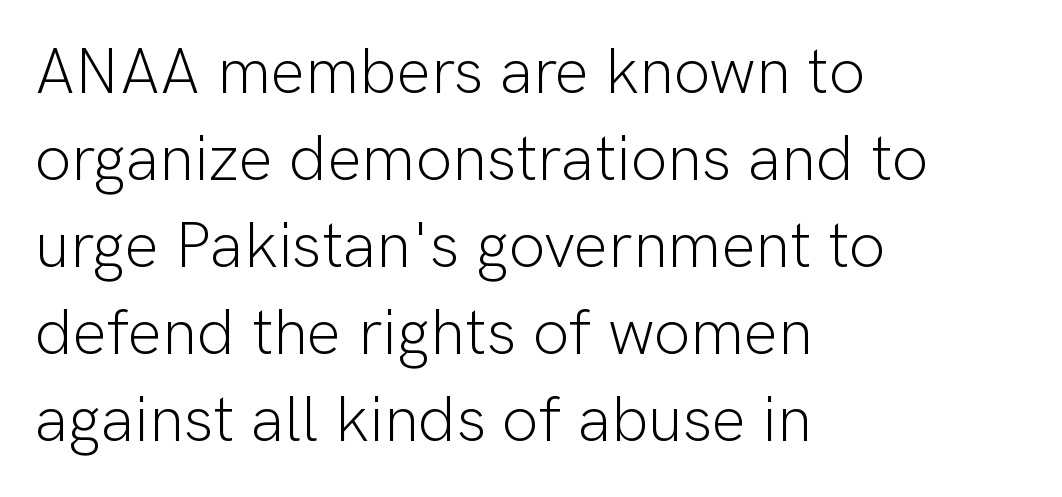
Q: Is the text bold? A: No.
Q: Is the text italic (slanted)? A: No, it is upright.
Q: Is the typeface a serif or a sans-serif typeface? A: Sans-serif.
Q: Is the text underlined? A: No.
Q: How is the paragraph aligned? A: Left-aligned.
Q: Is the spacing between letters normal or unusually wide? A: Normal.
Q: Is the spacing between lines tight, normal or loose? A: Normal.
Q: Width (condensed, normal, or wide)? A: Normal.
Q: Stroke contrast? A: Low.
Q: x-height? A: Medium.
Q: Monospaced? A: No.
